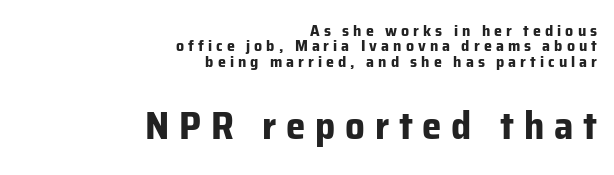
{"serif": "no", "italic": "no", "bold": "yes", "weight": "bold", "width": "normal", "stroke_contrast": "low", "x_height": "medium", "monospaced": "no", "underline": "no", "align": "right", "line_spacing": "tight", "line_spacing_ratio": 0.96, "letter_spacing": "wide", "letter_spacing_em": 0.25, "larger_block": "second", "size_ratio": 2.44, "glyph_px": 39}
